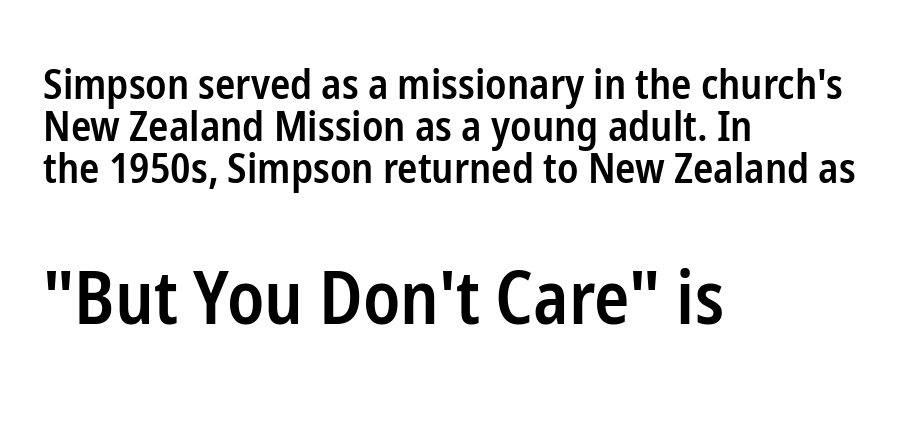
The image shows 73 px semibold, condensed sans-serif type, upright; set left-aligned, tight line spacing (1.0x), normal letter spacing, not underlined; the second (bottom) block is 1.74x larger; low stroke contrast and a medium x-height.
